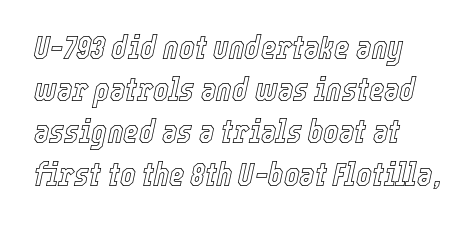
Character widths vary here, with narrow letters taking less room than wide ones. Would a proofreader flag this as italicized? Yes. Teacher's note: observe the even left margin — that is flush-left alignment. Words appear dense and cohesive because spacing is normal.
